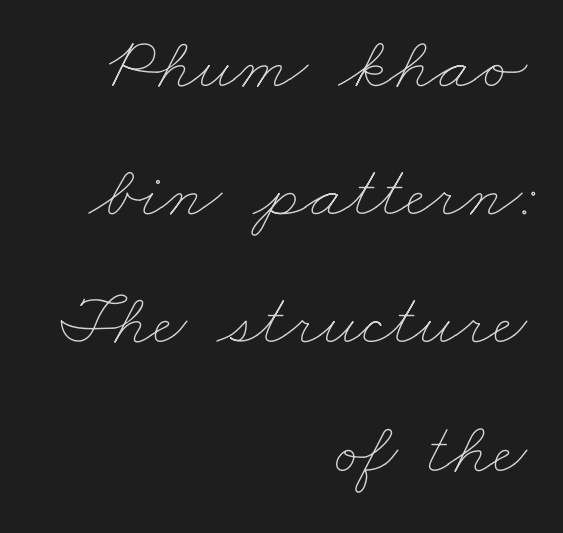
{"bold": "no", "weight": "thin", "width": "wide", "stroke_contrast": "low", "x_height": "small", "monospaced": "no", "underline": "no", "align": "right", "line_spacing_ratio": 1.71, "letter_spacing": "normal", "letter_spacing_em": 0.0, "glyph_px": 75}
